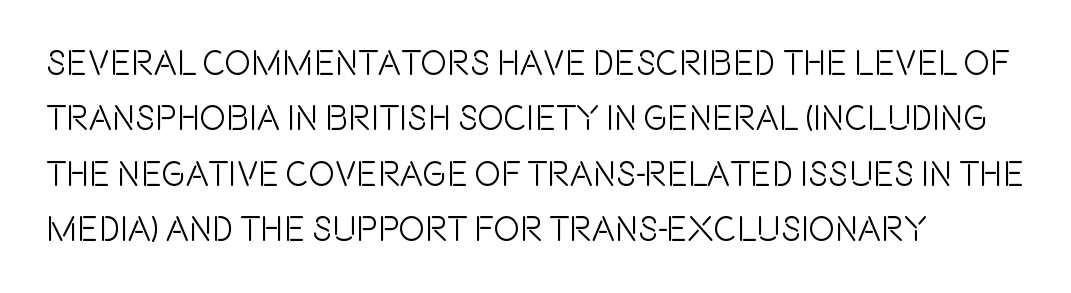
Casual observation: everything's shoved over to the left. The letters carry no serifs — their stems end cleanly without finishing strokes. The specimen reads as upright at a glance. Compared with typical paragraphs, the rows here are spaced about the same.
